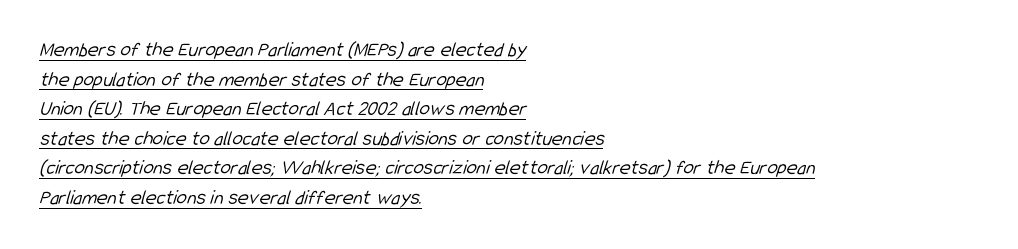
Leftover space on each line is placed entirely after the last word. Characters follow at the spacing the type designer built in. A rule runs beneath these lines of type. Weight class: somewhere from thin through regular.
